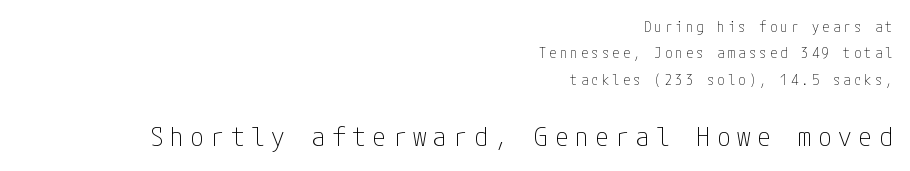
Glyph-to-glyph distance is far greater than everyday printed text. The font is comparable to plain body text, perhaps lighter. Any mark beneath the type? The region is blank. It's the straight-up-and-down kind of type. The text block is weighted toward the right margin, trailing off unevenly leftward. The designer gave the closing block more size than the opening block.
